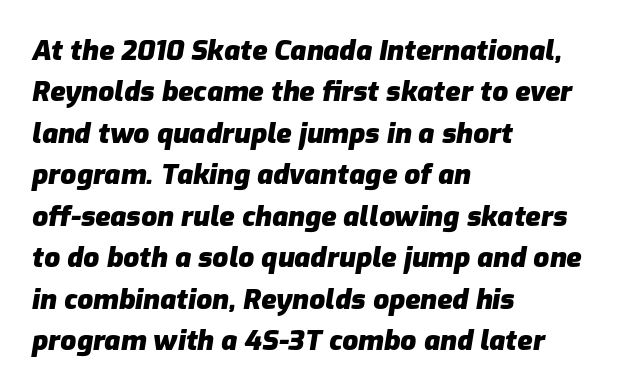
Weight: bold. A bare baseline throughout the passage. Each word holds together tightly as a unit, with standard inter-letter gaps. Every character sits at an angle, as italics do.
